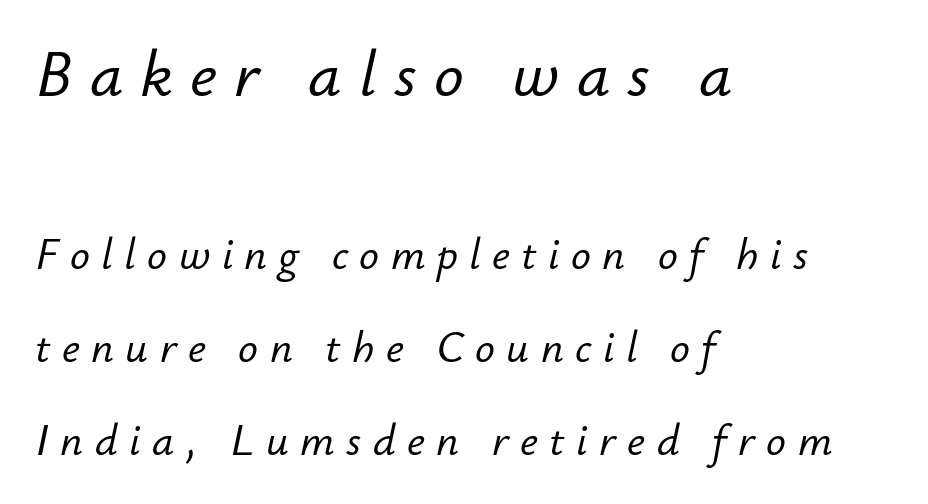
Q: Is the text italic (slanted)? A: Yes, it leans right by about 12 degrees.
Q: Is the text underlined? A: No.
Q: How is the paragraph aligned? A: Left-aligned.
Q: Is the spacing between letters normal or unusually wide? A: Unusually wide.
Q: Is the spacing between lines tight, normal or loose? A: Loose.
Q: Which block of text is set in a larger size, the first (top) or the second (bottom)? A: The first (top) one.
Q: Width (condensed, normal, or wide)? A: Normal.
Q: Stroke contrast? A: Low.
Q: x-height? A: Small.
Q: Monospaced? A: No.
